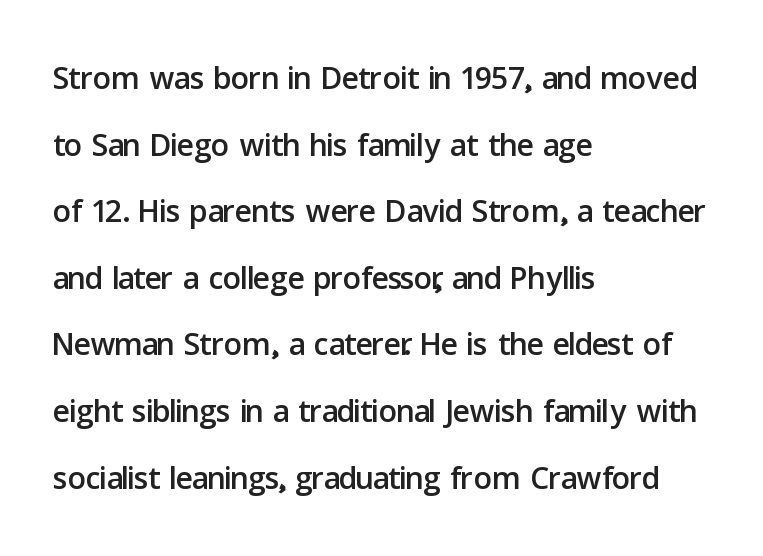
Q: Is the text italic (slanted)? A: No, it is upright.
Q: Is the typeface a serif or a sans-serif typeface? A: Sans-serif.
Q: Is the text underlined? A: No.
Q: How is the paragraph aligned? A: Left-aligned.
Q: Is the spacing between letters normal or unusually wide? A: Normal.
Q: Is the spacing between lines tight, normal or loose? A: Normal.
Q: Width (condensed, normal, or wide)? A: Normal.
Q: Stroke contrast? A: Low.
Q: x-height? A: Medium.
Q: Monospaced? A: No.
